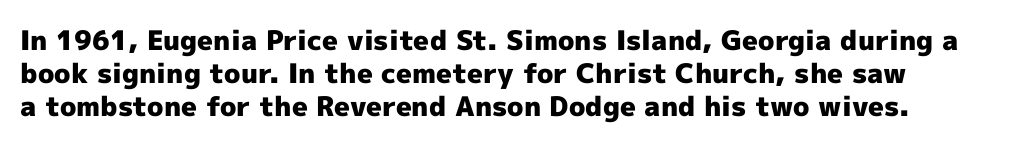
{"italic": "no", "bold": "yes", "underline": "no", "line_spacing_ratio": 1.23, "letter_spacing": "normal", "letter_spacing_em": 0.0, "glyph_px": 27}
